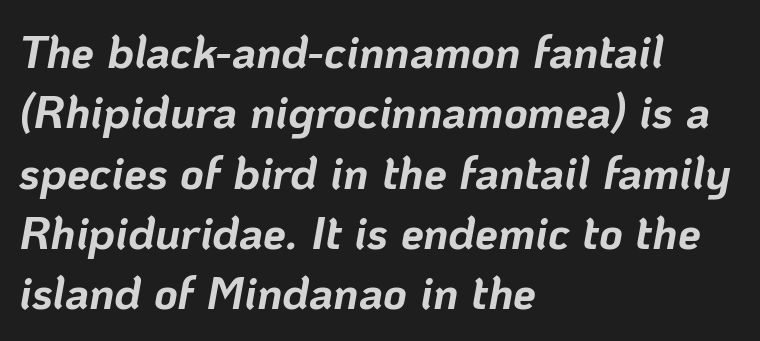
There is no visible air inserted between adjacent glyphs. Strong, thick strokes mark this as bold type. Only glyphs here, with clear space below each row. A typesetter would mark this as italic. Evenly set lines give the paragraph a standard silhouette. The rag falls on the right side of this text block.
